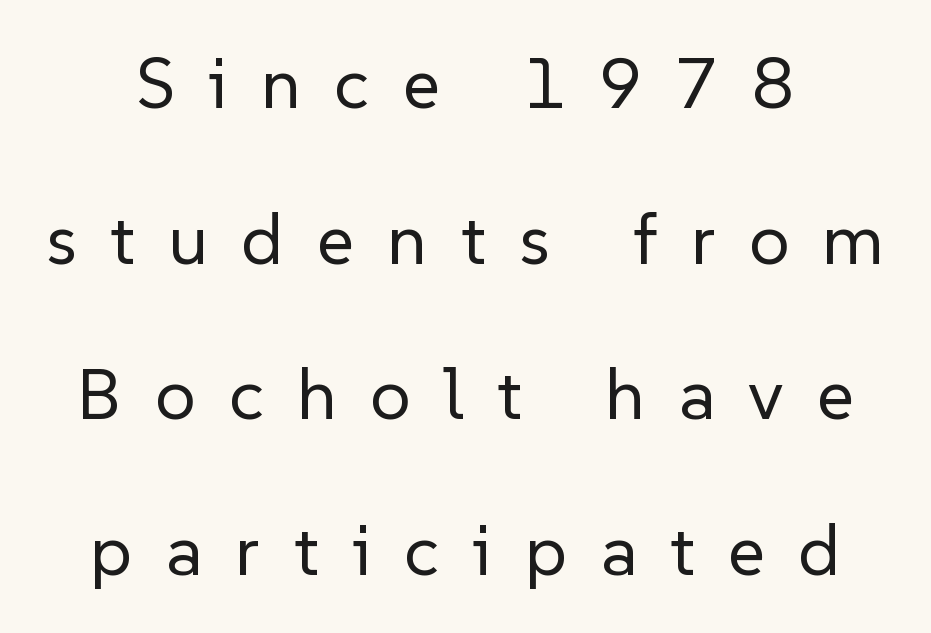
A typesetter would call this leading open, well beyond the default. No heavy texture on the line: the type isn't bold. Each word looks stretched out because of the extra space between its letters. Do the letters lean? They stand straight.
